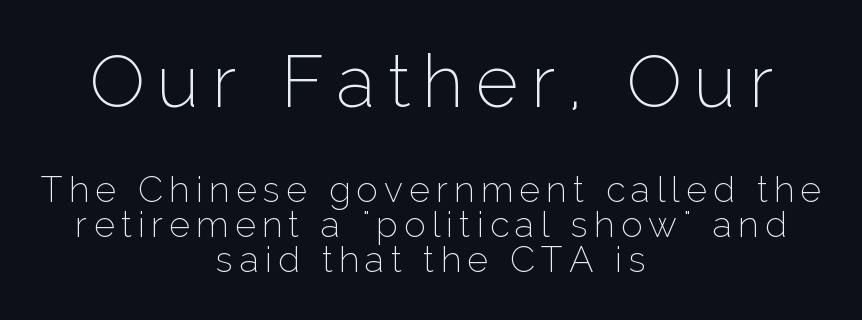
Q: Is the text bold? A: No.
Q: Is the text italic (slanted)? A: No, it is upright.
Q: Is the typeface a serif or a sans-serif typeface? A: Sans-serif.
Q: Is the text underlined? A: No.
Q: How is the paragraph aligned? A: Centered.
Q: Is the spacing between lines tight, normal or loose? A: Tight.
Q: Which block of text is set in a larger size, the first (top) or the second (bottom)? A: The first (top) one.
Q: Width (condensed, normal, or wide)? A: Normal.
Q: Stroke contrast? A: Low.
Q: x-height? A: Medium.
Q: Monospaced? A: No.
